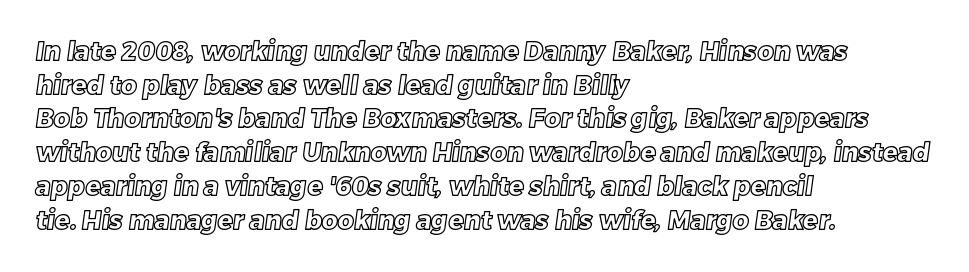
The image shows 25 px text type; set left-aligned, normal line spacing (1.35x), normal letter spacing, not underlined.
